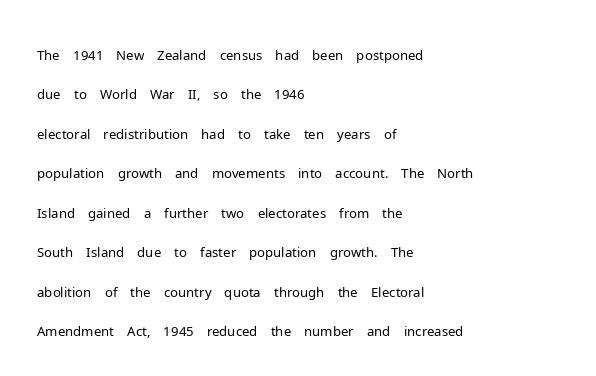
The image shows 27 px text type, upright; set left-aligned, normal line spacing (1.46x), normal letter spacing, not underlined.
